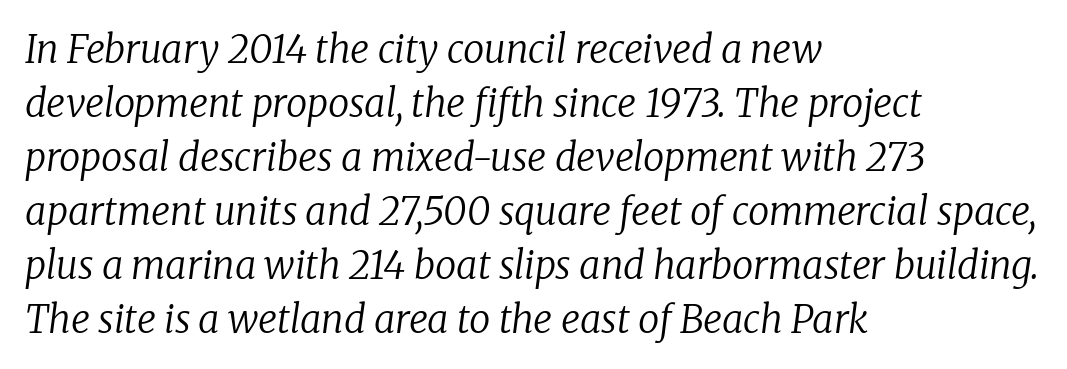
{"serif": "yes", "italic": "yes", "lean": "right", "slant_degrees": 8, "bold": "no", "weight": "regular", "width": "normal", "stroke_contrast": "low", "x_height": "medium", "monospaced": "no", "underline": "no", "align": "left", "line_spacing": "normal", "line_spacing_ratio": 1.42, "letter_spacing": "normal", "letter_spacing_em": 0.0, "glyph_px": 38}
